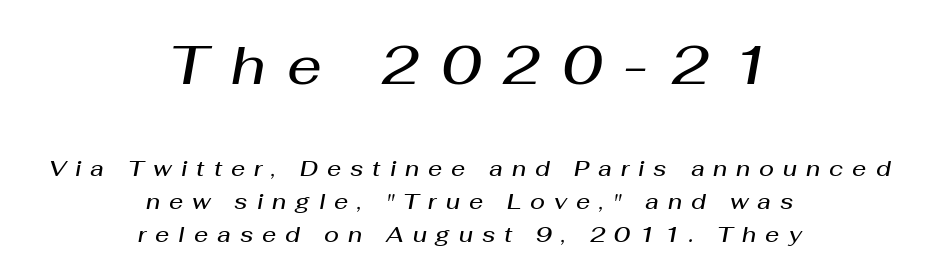
{"italic": "yes", "lean": "right", "slant_degrees": 10, "bold": "semi", "weight": "semibold", "width": "normal", "stroke_contrast": "medium", "x_height": "medium", "monospaced": "no", "underline": "no", "align": "center", "line_spacing": "normal", "line_spacing_ratio": 1.5, "letter_spacing": "wide", "letter_spacing_em": 0.41, "larger_block": "first", "size_ratio": 2.45, "glyph_px": 54}
